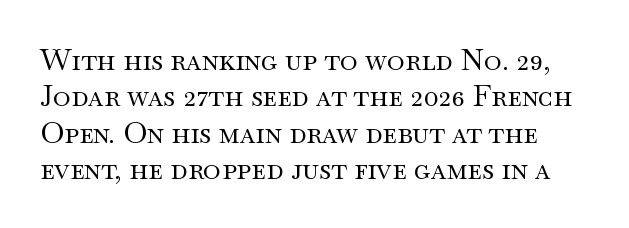
Q: Is the text bold? A: No.
Q: Is the text italic (slanted)? A: No, it is upright.
Q: Is the typeface a serif or a sans-serif typeface? A: Serif.
Q: Is the text underlined? A: No.
Q: Is the spacing between letters normal or unusually wide? A: Normal.
Q: Width (condensed, normal, or wide)? A: Wide.
Q: Stroke contrast? A: Medium.
Q: x-height? A: Small.
Q: Monospaced? A: No.
